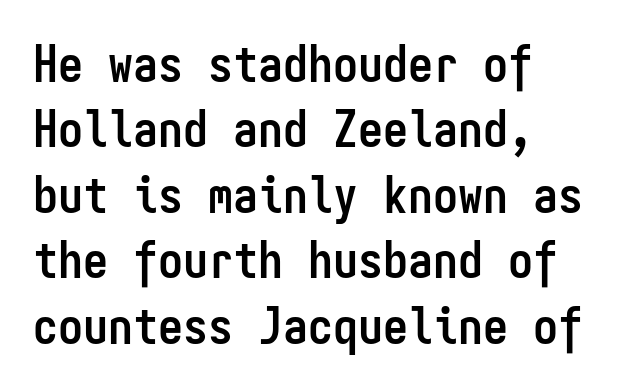
{"serif": "no", "italic": "no", "bold": "yes", "weight": "semibold", "width": "condensed", "stroke_contrast": "low", "x_height": "medium", "monospaced": "yes", "underline": "no", "line_spacing": "normal", "line_spacing_ratio": 1.31, "letter_spacing": "normal", "letter_spacing_em": 0.0, "glyph_px": 50}
